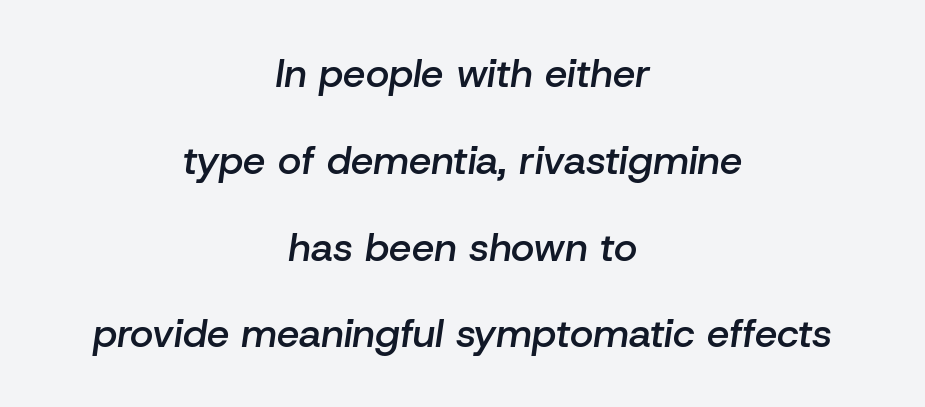
The image shows 40 px semibold type, italic (leaning right); set centered, loose line spacing (2.17x), normal letter spacing, not underlined; low stroke contrast and a medium x-height.
